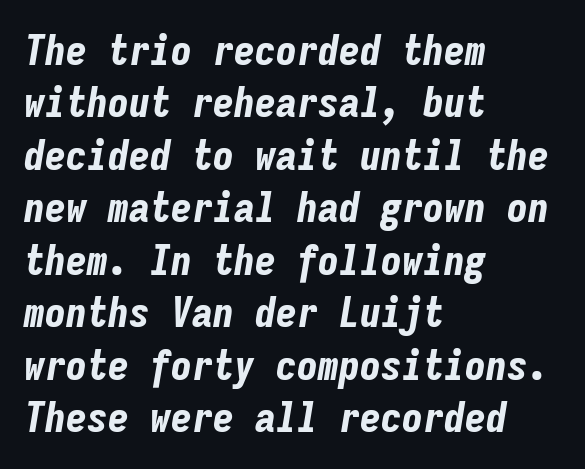
Q: Is the text bold? A: Yes.
Q: Is the text italic (slanted)? A: Yes, it leans right by about 9 degrees.
Q: Is the text underlined? A: No.
Q: How is the paragraph aligned? A: Left-aligned.
Q: Is the spacing between letters normal or unusually wide? A: Normal.
Q: Is the spacing between lines tight, normal or loose? A: Normal.
Q: Width (condensed, normal, or wide)? A: Condensed.
Q: Stroke contrast? A: Low.
Q: x-height? A: Medium.
Q: Monospaced? A: Yes.
